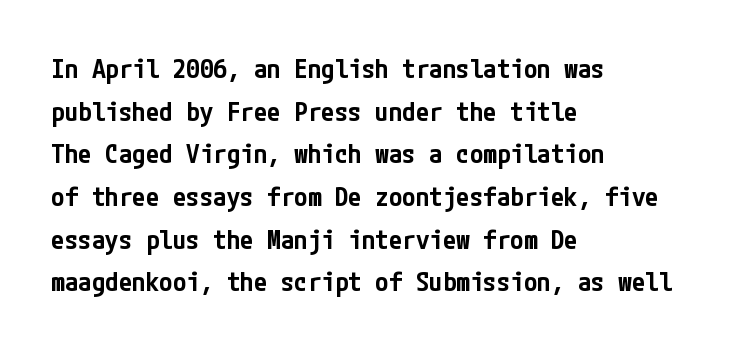
The characters look somewhat weighty, a semibold short of true bold. This sample uses an upright cut, with every glyph sitting square on the baseline. The horizontal fit of the characters is conventional and even. The ragged edge is on the right, which tells us the setting is flush left. This block has exactly the height ordinary leading produces. Glance below the letters and you will spot only blank space.
